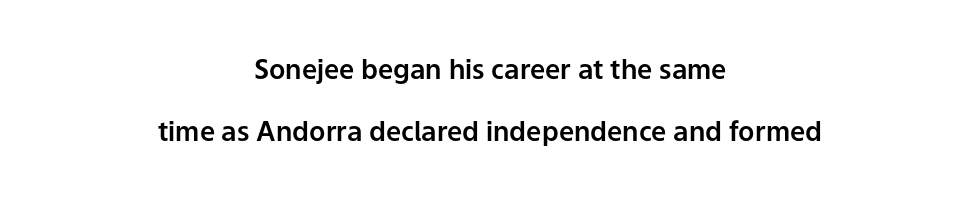
The lettering holds an erect, upright posture throughout. Inter-character spacing is left at the font's built-in metrics. Every row of glyphs is offset so its center matches the block's center. Leading is clearly above the norm, producing a sparse column. Clear beneath every line of the passage.
